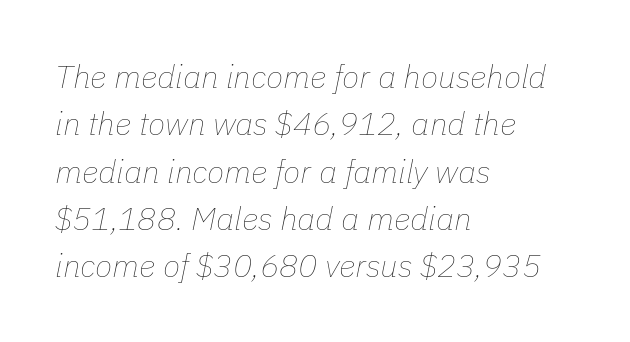
The image shows 32 px thin type, italic (leaning right); set left-aligned, normal line spacing (1.48x), normal letter spacing, not underlined; low stroke contrast and a medium x-height.
